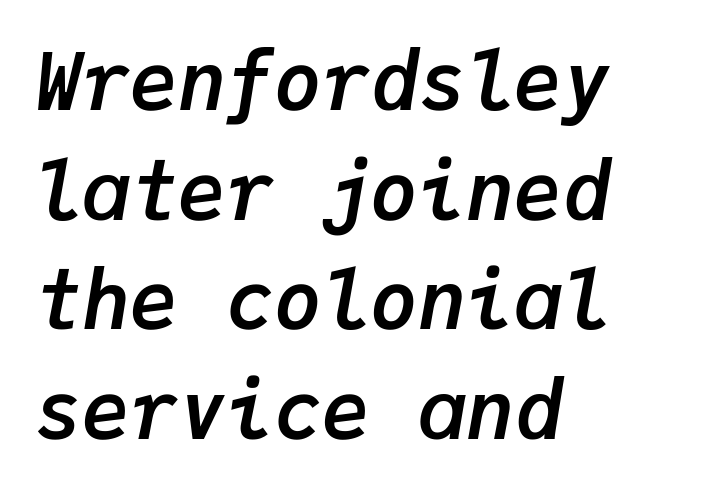
The image shows 80 px semibold type, italic (leaning right), monospaced; set left-aligned, normal line spacing (1.37x), normal letter spacing, not underlined; low stroke contrast and a medium x-height.
